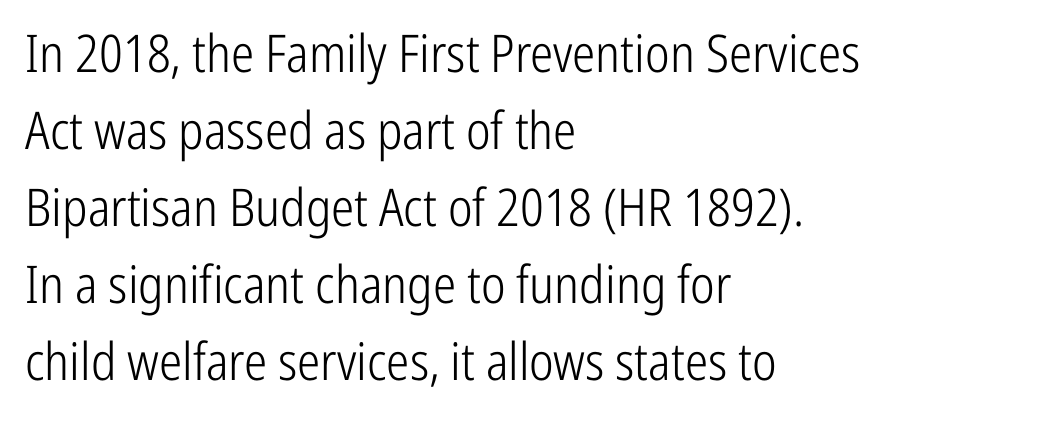
The image shows 52 px light, condensed sans-serif type, upright; set left-aligned, normal line spacing (1.48x), normal letter spacing, not underlined; low stroke contrast and a medium x-height.
